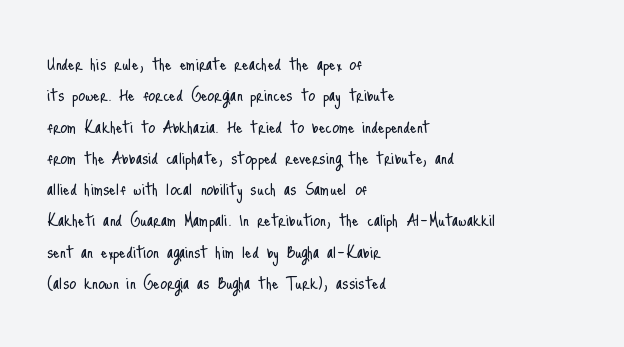
Q: Is the text bold? A: No.
Q: Is the text italic (slanted)? A: No, it is upright.
Q: Is the text underlined? A: No.
Q: How is the paragraph aligned? A: Left-aligned.
Q: Is the spacing between letters normal or unusually wide? A: Normal.
Q: Is the spacing between lines tight, normal or loose? A: Normal.
